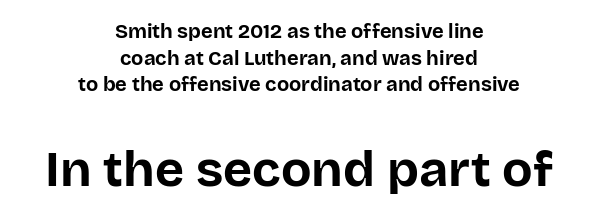
The image shows 50 px bold sans-serif type, upright; set centered, normal line spacing (1.33x), normal letter spacing, not underlined; the second (bottom) block is 2.5x larger; low stroke contrast and a large x-height.
